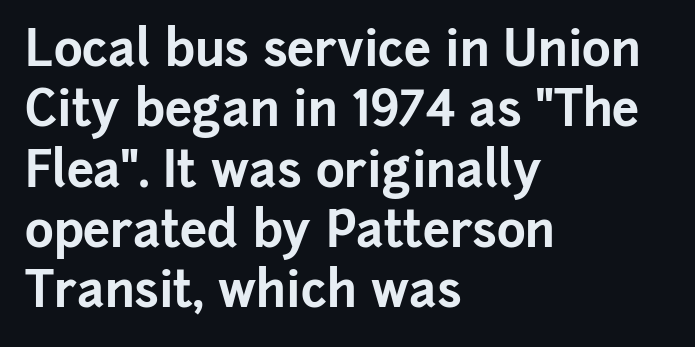
{"serif": "no", "italic": "no", "bold": "yes", "weight": "bold", "width": "normal", "stroke_contrast": "low", "x_height": "medium", "monospaced": "no", "underline": "no", "align": "left", "line_spacing_ratio": 1.23, "letter_spacing": "normal", "letter_spacing_em": 0.0, "glyph_px": 49}
